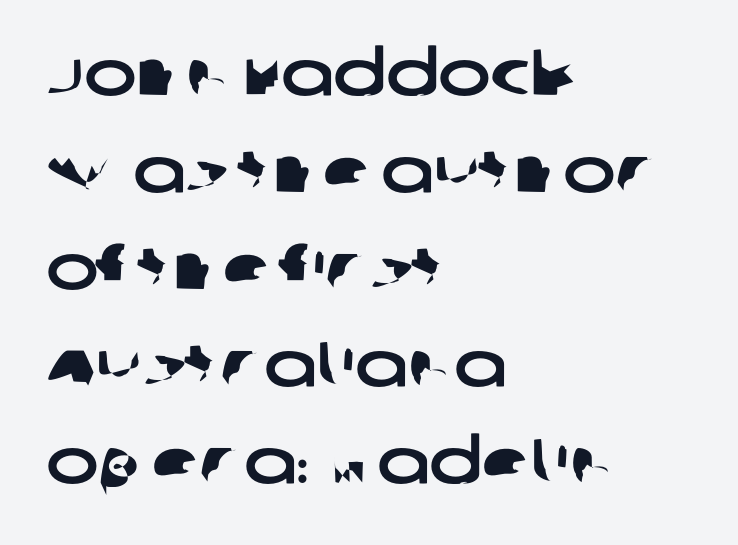
The image shows 63 px wide sans-serif type; set left-aligned, normal line spacing (1.54x), normal letter spacing, not underlined; low stroke contrast and a large x-height.
